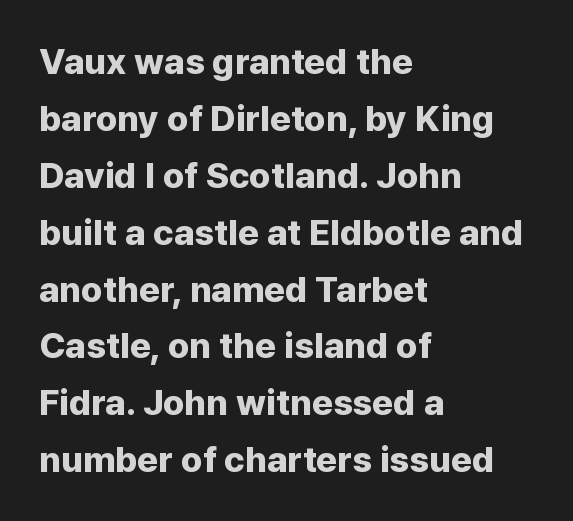
The image shows 36 px bold sans-serif type, upright; set left-aligned, normal line spacing (1.58x), normal letter spacing, not underlined; low stroke contrast and a medium x-height.
